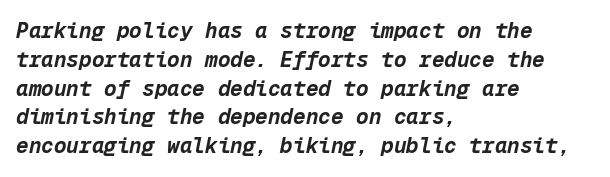
When letters slant like this, we call the style italic. In terms of letterspacing, this is plain default setting. The glyphs have the mass of a bold cut. Quick note: interline space is typical. Leftover space on each line is placed entirely after the last word.
